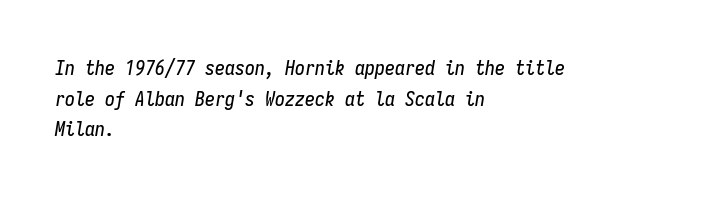
Q: Is the text italic (slanted)? A: Yes, it leans right by about 9 degrees.
Q: Is the text underlined? A: No.
Q: How is the paragraph aligned? A: Left-aligned.
Q: Is the spacing between letters normal or unusually wide? A: Normal.
Q: Is the spacing between lines tight, normal or loose? A: Normal.
